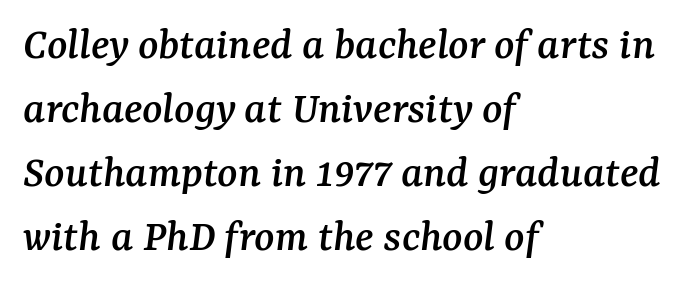
The image shows 47 px serif type, italic (leaning right); set left-aligned, normal line spacing (1.36x), normal letter spacing, not underlined; medium stroke contrast and a medium x-height.
